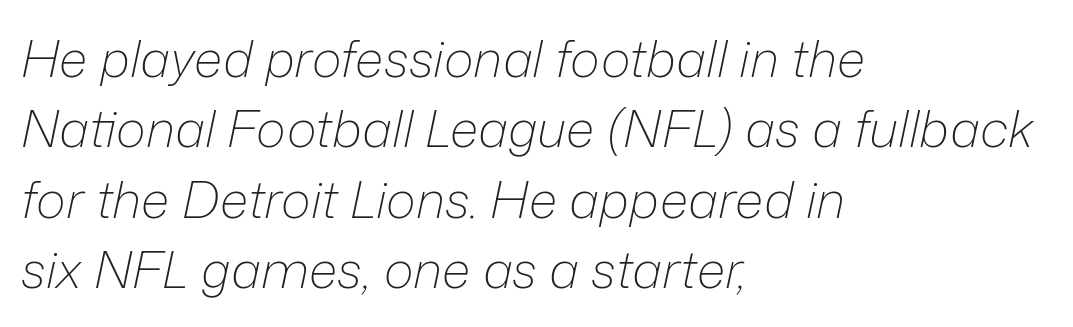
The line-height multiplier appears to be the usual default. The letters advance in unequal steps, a hallmark of proportional type. The specimen omits any rule beneath the text block's lines. A quiet, ordinary-to-light weight characterises the typeface. Line starts are locked; line ends wander.
